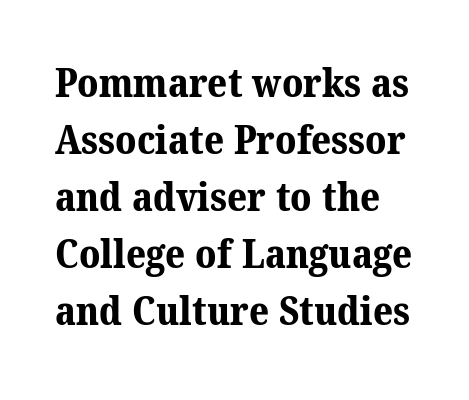
This is serif lettering, the kind often seen in printed books. There is no visible air inserted between adjacent glyphs. The designer left line spacing at the default. The font is running at its bold setting. A clean baseline with only descenders dipping below it.
